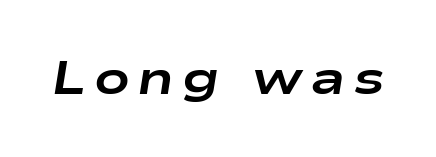
{"italic": "yes", "lean": "right", "slant_degrees": 9, "bold": "yes", "weight": "bold", "width": "wide", "stroke_contrast": "low", "x_height": "medium", "monospaced": "no", "underline": "no", "glyph_px": 47}
